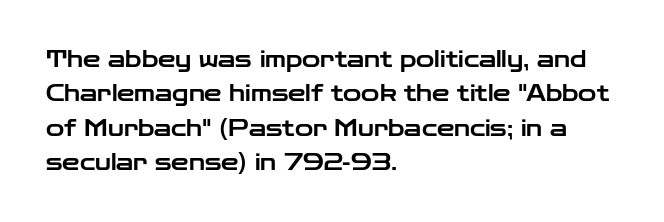
{"italic": "no", "underline": "no", "align": "left", "line_spacing": "normal", "line_spacing_ratio": 1.56, "letter_spacing": "normal", "letter_spacing_em": 0.0, "glyph_px": 22}
